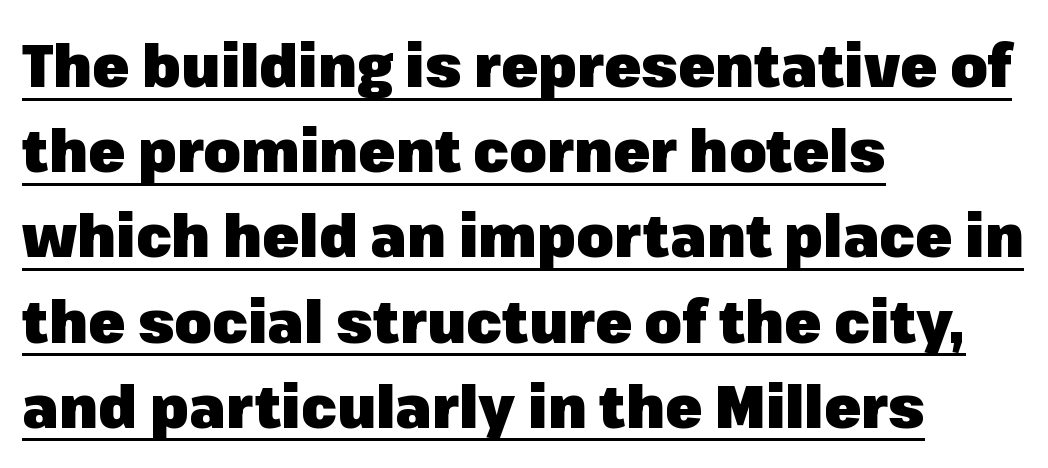
{"serif": "no", "italic": "no", "bold": "yes", "weight": "heavy", "width": "normal", "stroke_contrast": "low", "x_height": "medium", "monospaced": "no", "underline": "yes", "align": "left", "line_spacing": "normal", "line_spacing_ratio": 1.42, "letter_spacing": "normal", "letter_spacing_em": 0.0, "glyph_px": 60}
